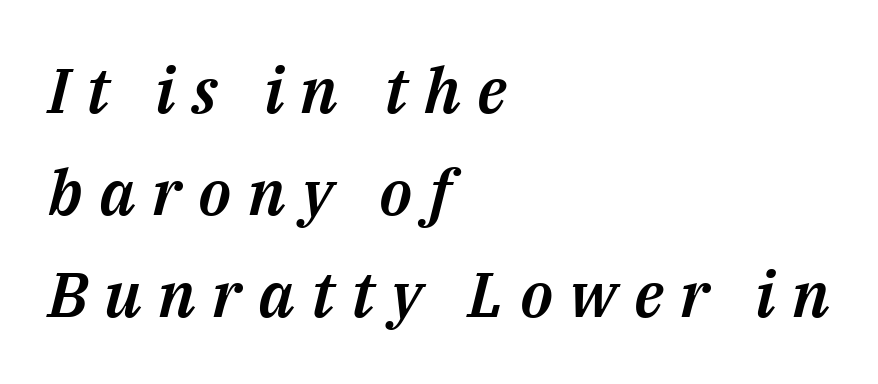
{"italic": "yes", "lean": "right", "slant_degrees": 14, "width": "normal", "stroke_contrast": "medium", "x_height": "medium", "monospaced": "no", "underline": "no", "align": "left", "line_spacing": "normal", "line_spacing_ratio": 1.62, "letter_spacing": "wide", "letter_spacing_em": 0.26, "glyph_px": 63}
